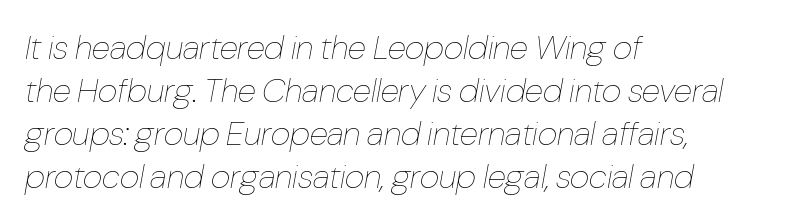
Q: Is the text bold? A: No.
Q: Is the text italic (slanted)? A: Yes, it leans right by about 10 degrees.
Q: Is the text underlined? A: No.
Q: How is the paragraph aligned? A: Left-aligned.
Q: Is the spacing between letters normal or unusually wide? A: Normal.
Q: Is the spacing between lines tight, normal or loose? A: Normal.
Q: Width (condensed, normal, or wide)? A: Condensed.
Q: Stroke contrast? A: Low.
Q: x-height? A: Medium.
Q: Monospaced? A: No.
